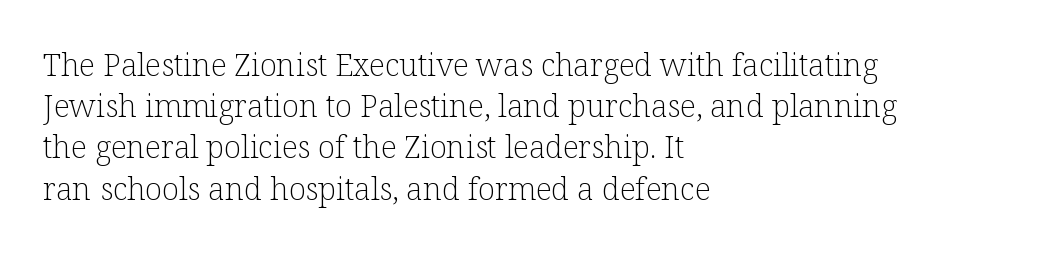
The image shows 31 px light serif type, upright; set left-aligned, normal line spacing (1.33x), normal letter spacing, not underlined; low stroke contrast and a medium x-height.
